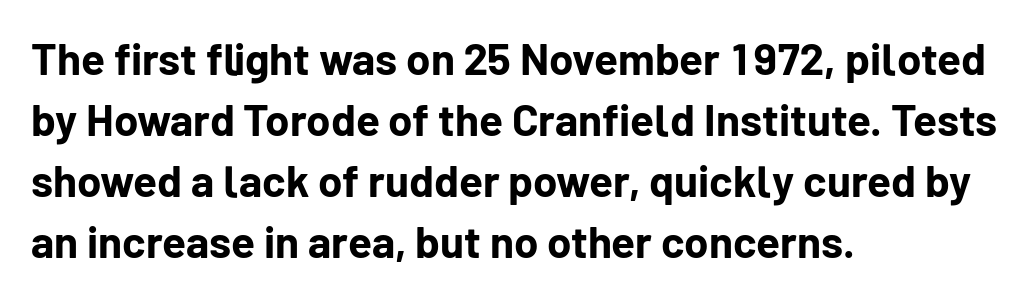
The image shows 44 px bold sans-serif type, upright; set left-aligned, normal line spacing (1.39x), normal letter spacing, not underlined; low stroke contrast and a medium x-height.
